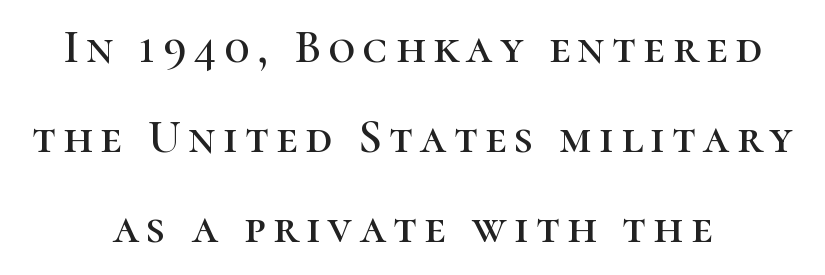
Q: Is the text italic (slanted)? A: No, it is upright.
Q: Is the typeface a serif or a sans-serif typeface? A: Serif.
Q: Is the text underlined? A: No.
Q: How is the paragraph aligned? A: Centered.
Q: Is the spacing between lines tight, normal or loose? A: Loose.
Q: Width (condensed, normal, or wide)? A: Normal.
Q: Stroke contrast? A: High.
Q: x-height? A: Medium.
Q: Monospaced? A: No.
